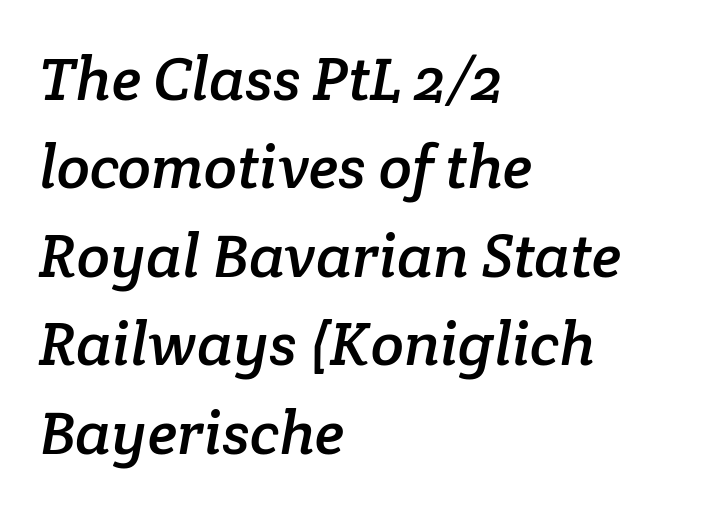
The image shows 61 px serif type; set left-aligned, normal line spacing (1.45x), normal letter spacing, not underlined; low stroke contrast and a medium x-height.
